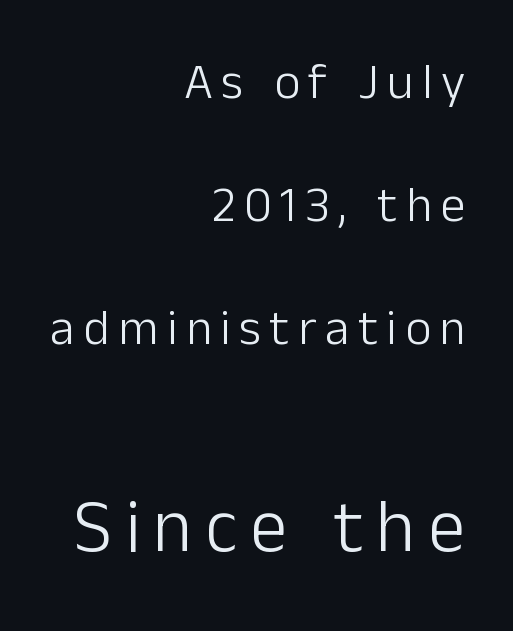
The image shows 75 px light sans-serif type, upright; set right-aligned, loose line spacing (2.46x), not underlined; the second (bottom) block is 1.5x larger; low stroke contrast and a medium x-height.
